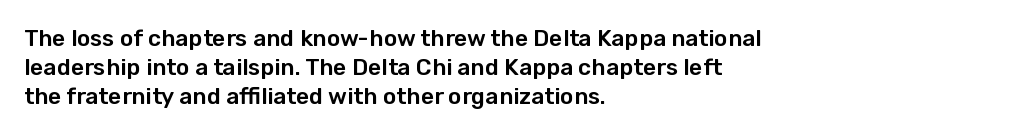
Q: Is the text italic (slanted)? A: No, it is upright.
Q: Is the text underlined? A: No.
Q: How is the paragraph aligned? A: Left-aligned.
Q: Is the spacing between letters normal or unusually wide? A: Normal.
Q: Is the spacing between lines tight, normal or loose? A: Normal.
